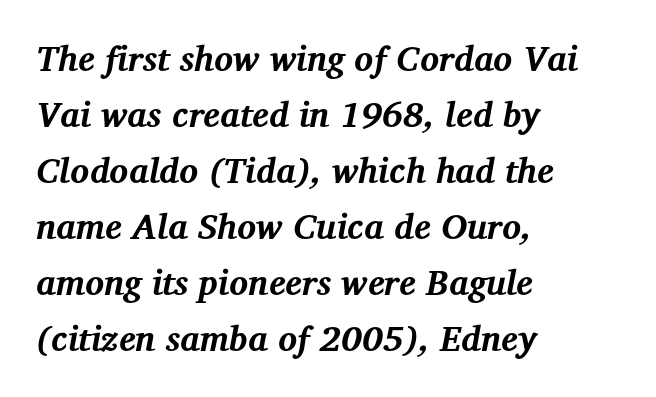
Q: Is the text bold? A: Yes.
Q: Is the text italic (slanted)? A: Yes, it leans right by about 12 degrees.
Q: Is the typeface a serif or a sans-serif typeface? A: Serif.
Q: Is the text underlined? A: No.
Q: How is the paragraph aligned? A: Left-aligned.
Q: Is the spacing between letters normal or unusually wide? A: Normal.
Q: Is the spacing between lines tight, normal or loose? A: Normal.
Q: Width (condensed, normal, or wide)? A: Normal.
Q: Stroke contrast? A: Medium.
Q: x-height? A: Medium.
Q: Monospaced? A: No.
